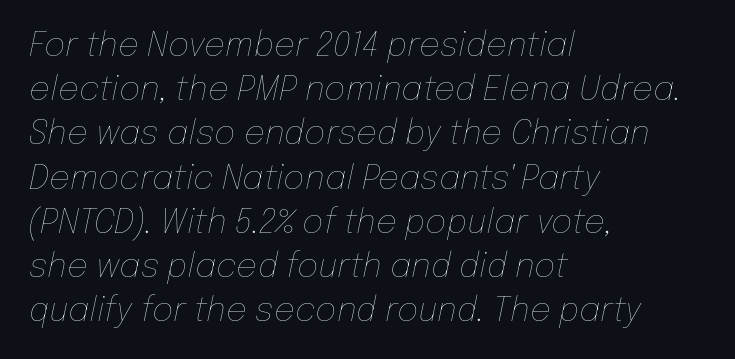
Q: Is the text bold? A: No.
Q: Is the text italic (slanted)? A: Yes, it leans right by about 12 degrees.
Q: Is the text underlined? A: No.
Q: How is the paragraph aligned? A: Left-aligned.
Q: Is the spacing between letters normal or unusually wide? A: Normal.
Q: Is the spacing between lines tight, normal or loose? A: Normal.
Q: Width (condensed, normal, or wide)? A: Normal.
Q: Stroke contrast? A: Low.
Q: x-height? A: Medium.
Q: Monospaced? A: No.
